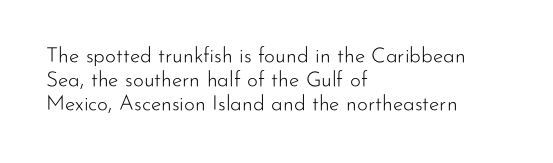
{"italic": "no", "bold": "no", "underline": "no", "align": "left", "line_spacing": "tight", "line_spacing_ratio": 1.15, "letter_spacing": "normal", "letter_spacing_em": 0.0, "glyph_px": 21}
